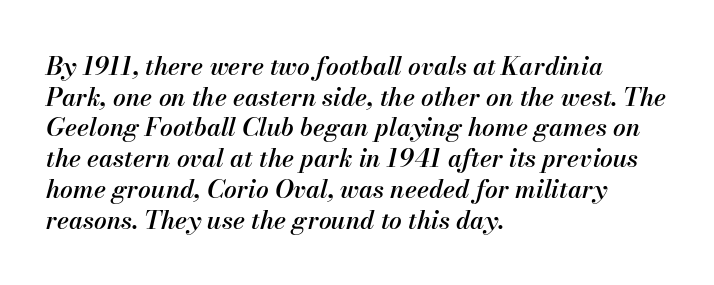
The image shows 25 px text type, italic (leaning right); set left-aligned, line spacing 1.23x, normal letter spacing, not underlined.
